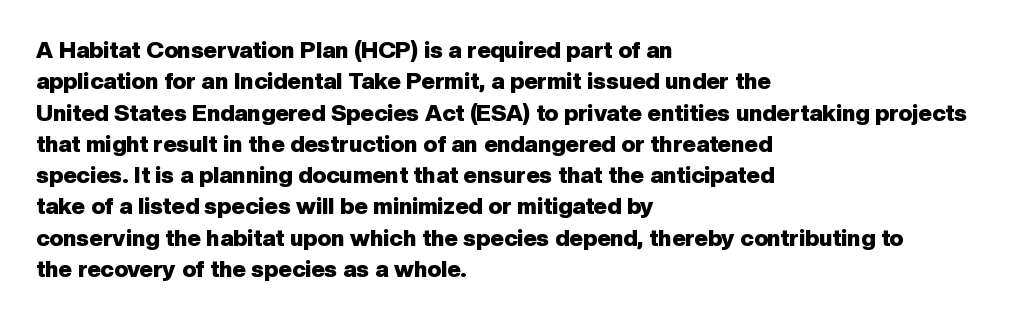
Q: Is the text bold? A: Yes.
Q: Is the text italic (slanted)? A: No, it is upright.
Q: Is the text underlined? A: No.
Q: How is the paragraph aligned? A: Left-aligned.
Q: Is the spacing between letters normal or unusually wide? A: Normal.
Q: Is the spacing between lines tight, normal or loose? A: Normal.
